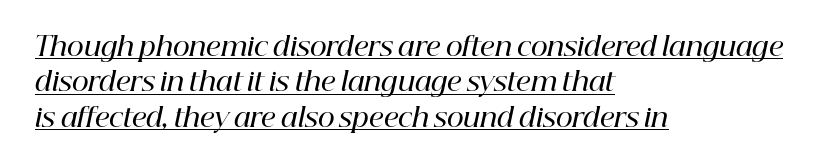
{"italic": "yes", "lean": "right", "slant_degrees": 12, "bold": "semi", "underline": "yes", "align": "left", "line_spacing": "normal", "line_spacing_ratio": 1.36, "letter_spacing": "normal", "letter_spacing_em": 0.0, "glyph_px": 26}
